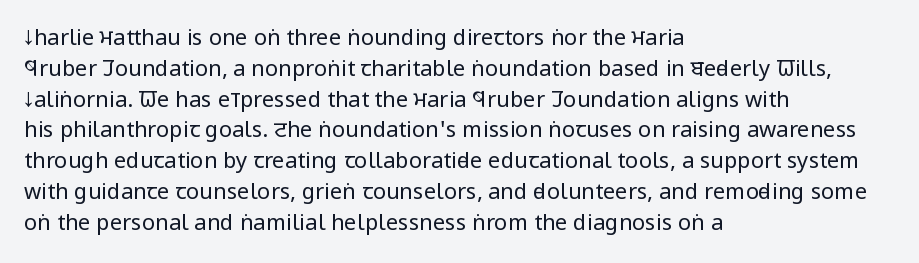
The image shows 22 px text type, upright; set left-aligned, normal line spacing (1.4x), normal letter spacing, not underlined.
